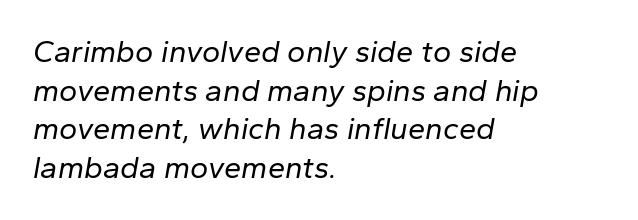
Q: Is the text bold? A: No.
Q: Is the text italic (slanted)? A: Yes, it leans right by about 10 degrees.
Q: Is the text underlined? A: No.
Q: How is the paragraph aligned? A: Left-aligned.
Q: Is the spacing between letters normal or unusually wide? A: Normal.
Q: Is the spacing between lines tight, normal or loose? A: Normal.
Q: Width (condensed, normal, or wide)? A: Normal.
Q: Stroke contrast? A: Low.
Q: x-height? A: Medium.
Q: Monospaced? A: No.
